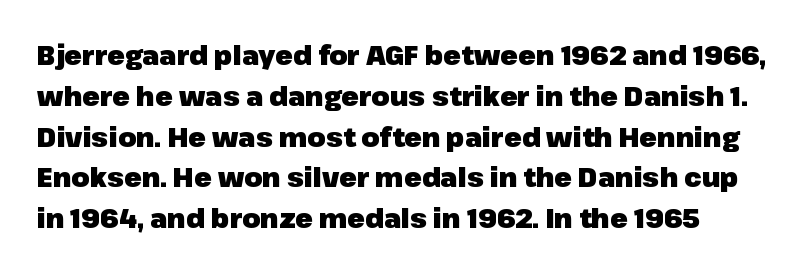
The lettering holds an erect, upright posture throughout. The passage shown stacks its lines at a standard gap. Tracking value appears to be zero — textbook default spacing. Compared with an ordinary text face, these strokes are far heavier — a full bold. Honestly, there is no underline to notice here at all.
